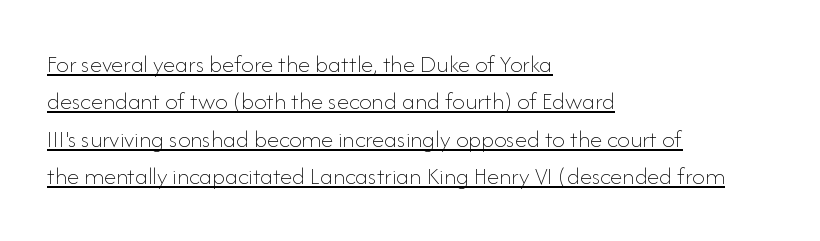
The image shows 25 px text type, upright; set left-aligned, normal line spacing (1.5x), normal letter spacing, underlined.
